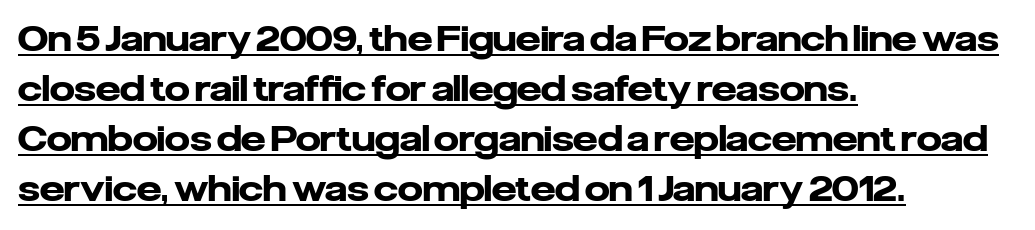
Characters remain perfectly vertical along every line. Each letter keeps its own natural width here, so spacing adapts to shape. How are the letters spaced? Ordinarily, with no added tracking. The rendered words wear a rule along their underside. A sans-serif font was chosen for this passage. Does the copy run flush right? No — it runs flush left.
